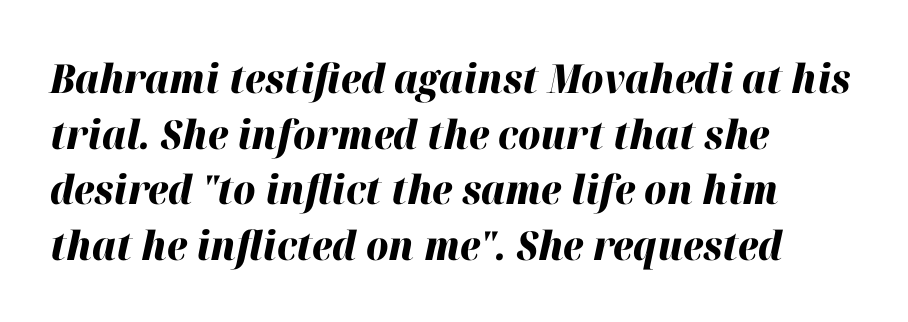
Looks like regular typesetting: each glyph gets only the width it needs. The typesetter chose a ragged-right arrangement here. Heavy-handed strokes throughout: this text is bold. The glyphs are unaccompanied by any horizontal stroke below them. Nobody touched the tracking dial on this one.
